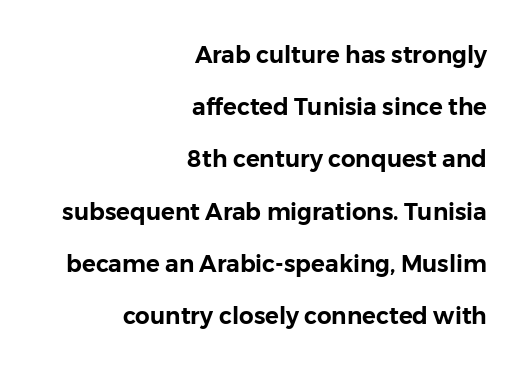
The image shows 23 px text type, upright; set right-aligned, loose line spacing (2.27x), normal letter spacing, not underlined.
